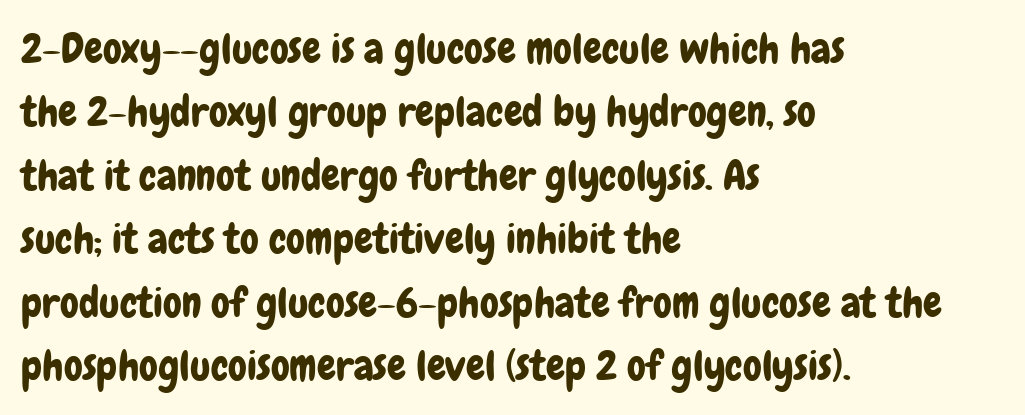
Q: Is the text italic (slanted)? A: No, it is upright.
Q: Is the typeface a serif or a sans-serif typeface? A: Sans-serif.
Q: Is the text underlined? A: No.
Q: How is the paragraph aligned? A: Left-aligned.
Q: Is the spacing between letters normal or unusually wide? A: Normal.
Q: Is the spacing between lines tight, normal or loose? A: Normal.
Q: Width (condensed, normal, or wide)? A: Condensed.
Q: Stroke contrast? A: Low.
Q: x-height? A: Medium.
Q: Monospaced? A: No.
